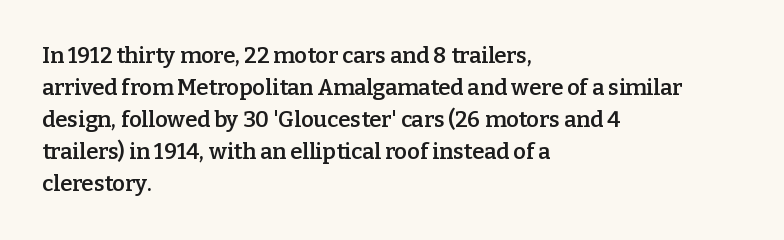
Q: Is the text bold? A: Semi-bold.
Q: Is the text italic (slanted)? A: No, it is upright.
Q: Is the text underlined? A: No.
Q: How is the paragraph aligned? A: Left-aligned.
Q: Is the spacing between letters normal or unusually wide? A: Normal.
Q: Is the spacing between lines tight, normal or loose? A: Normal.
